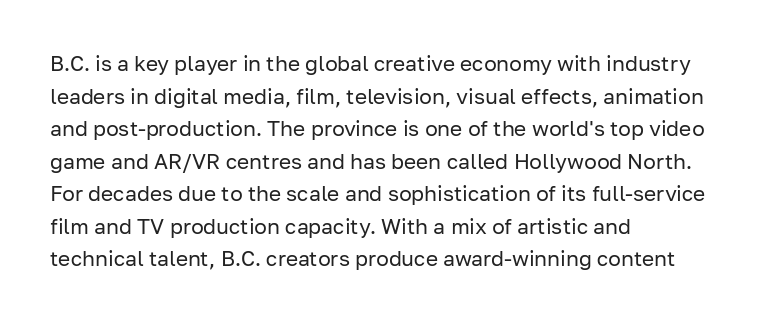
The axis of the letterforms is exactly vertical. Here the glyphs are tracked normally, forming tight word shapes. Descenders hang freely into open space. Line beginnings align vertically; line endings do not. The rows are spaced the way most documents space them.
